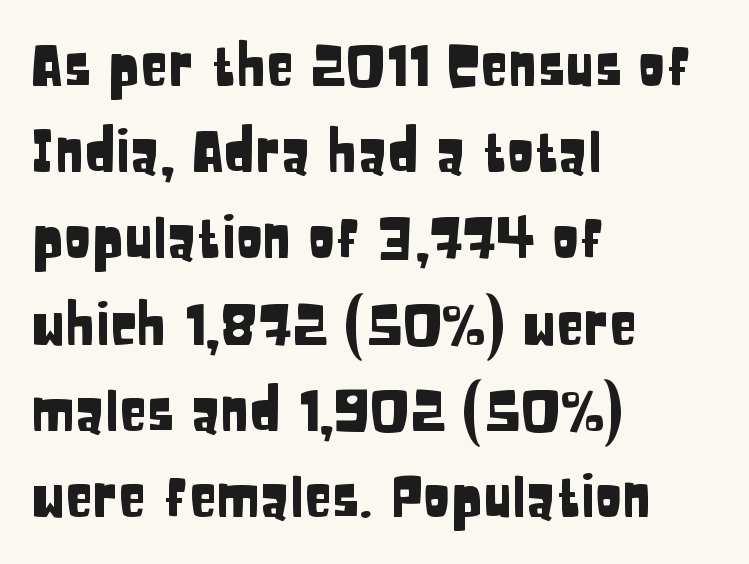
{"serif": "no", "italic": "no", "width": "condensed", "stroke_contrast": "low", "x_height": "large", "monospaced": "no", "underline": "no", "align": "left", "line_spacing": "normal", "line_spacing_ratio": 1.54, "letter_spacing": "normal", "letter_spacing_em": 0.0, "glyph_px": 56}
